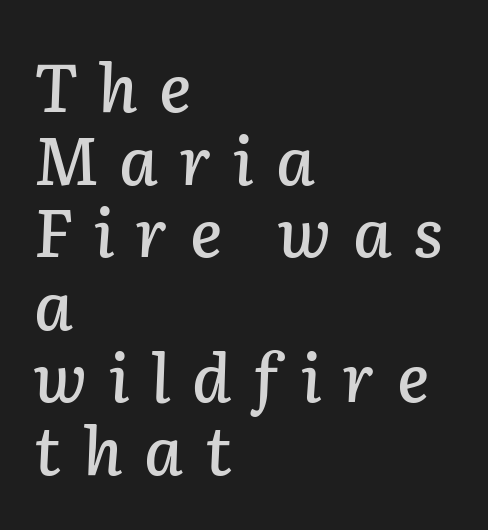
Leading: reduced. The face used here is rendered with a markedly widened letterfit. The axis of the letterforms is tilted away from vertical. Notice how the passage keeps a crisp vertical edge on the left only. The face used here is proportionally spaced, like ordinary book or web type.
